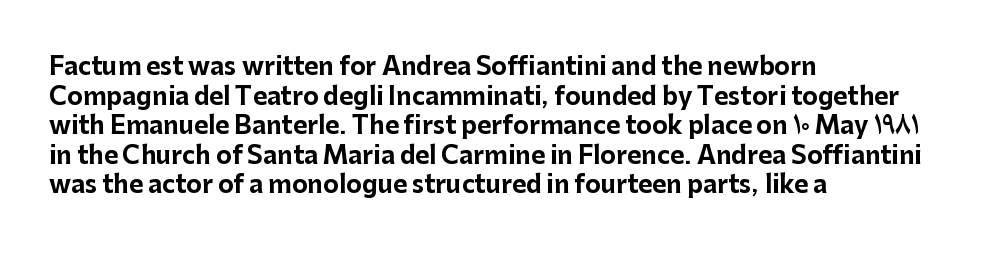
{"italic": "no", "bold": "yes", "underline": "no", "align": "left", "line_spacing_ratio": 1.23, "letter_spacing": "normal", "letter_spacing_em": 0.0, "glyph_px": 24}
